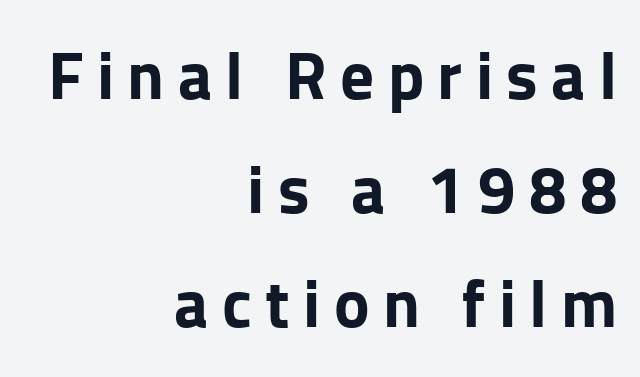
Q: Is the text bold? A: Yes.
Q: Is the text italic (slanted)? A: No, it is upright.
Q: Is the typeface a serif or a sans-serif typeface? A: Sans-serif.
Q: Is the text underlined? A: No.
Q: How is the paragraph aligned? A: Right-aligned.
Q: Is the spacing between letters normal or unusually wide? A: Unusually wide.
Q: Is the spacing between lines tight, normal or loose? A: Normal.
Q: Width (condensed, normal, or wide)? A: Normal.
Q: Stroke contrast? A: Low.
Q: x-height? A: Medium.
Q: Monospaced? A: No.
